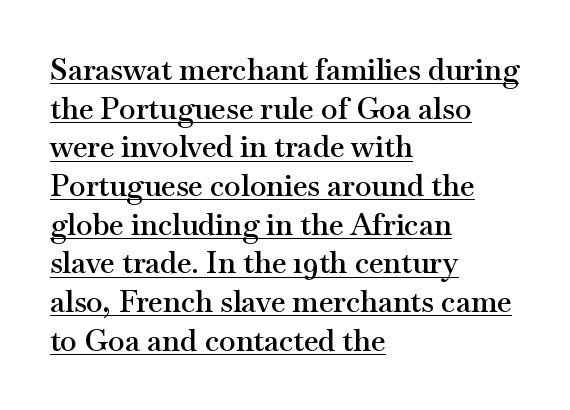
The typesetter chose a ragged-right arrangement here. The letters advance in unequal steps, a hallmark of proportional type. The font is running at a semibold setting, under full bold. Nobody touched the tracking dial on this one.
